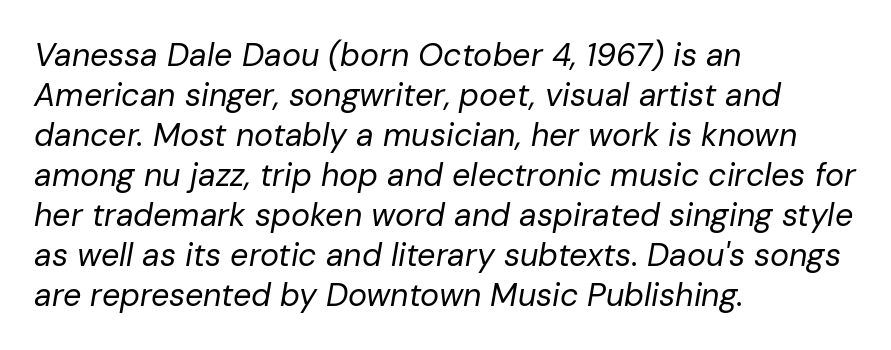
A typesetter would call this leading conventional body-copy spacing. The lettering tilts uniformly, giving the passage an italic look. Spacing verdict: proportional, widths tailored to each character. The letters sit at their default tracking, neither squeezed nor spread.
